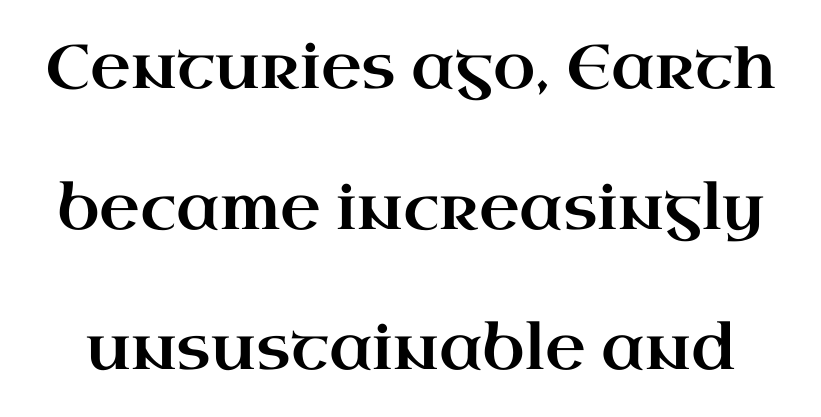
Q: Is the text italic (slanted)? A: No, it is upright.
Q: Is the typeface a serif or a sans-serif typeface? A: Serif.
Q: Is the text underlined? A: No.
Q: Is the spacing between letters normal or unusually wide? A: Normal.
Q: Is the spacing between lines tight, normal or loose? A: Loose.
Q: Width (condensed, normal, or wide)? A: Wide.
Q: Stroke contrast? A: High.
Q: x-height? A: Small.
Q: Monospaced? A: No.
